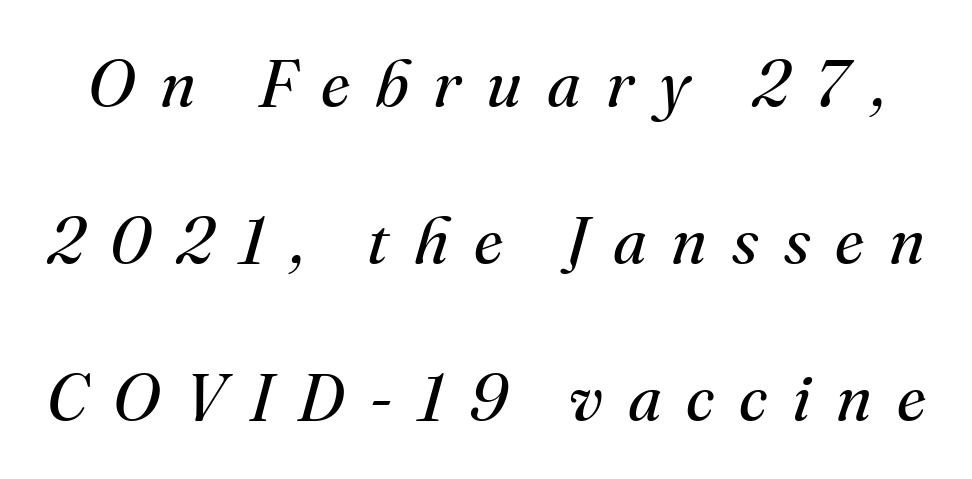
This sample has the flowing, uneven cadence of proportional lettering. Would a proofreader flag this as italicized? Yes. Summary of weight: not heavy and not bold. Glance below the letters and you will spot only blank space.
